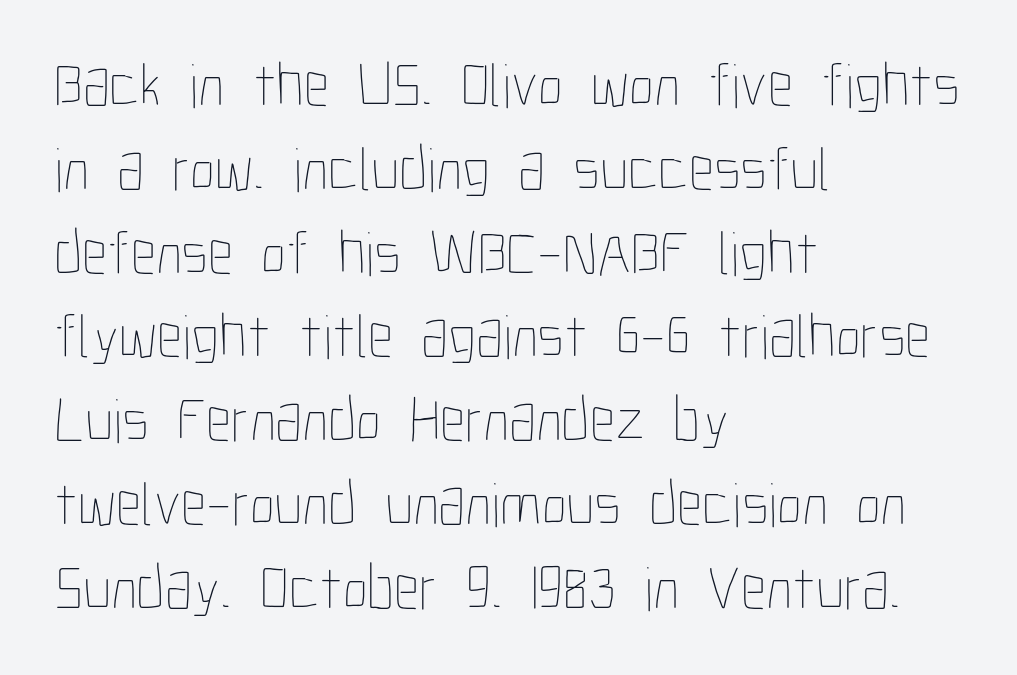
This sample has the flowing, uneven cadence of proportional lettering. Do the letters lean? They stand straight. The font is comparable to plain body text, perhaps lighter. In terms of letterspacing, this is plain default setting. Summary of vertical rhythm: regular, with standard interline spacing.
